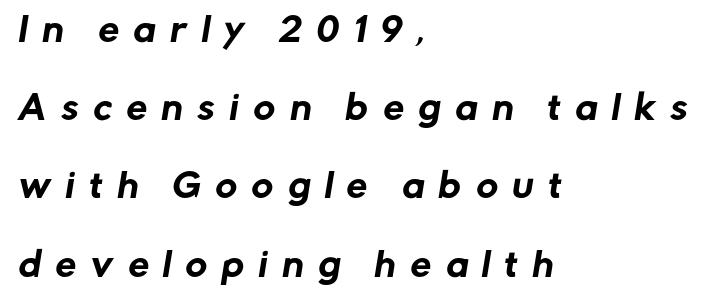
The type is letterspaced generously, with wide tracking. Quick note: underline off. The rendering uses natural spacing where letterforms have individual widths. These lines are set flush left with a ragged right edge. Leading: increased. Typographically, this falls in the sans-serif category.
